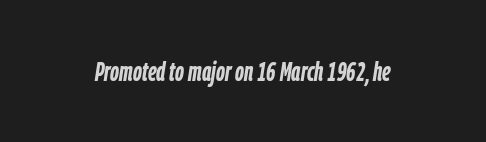
Emphasis-style slanted type is in use. The letterforms sit shoulder to shoulder at normal distance. The typesetting leans heavy: a genuine bold. Words float on clear page, feet unadorned.
